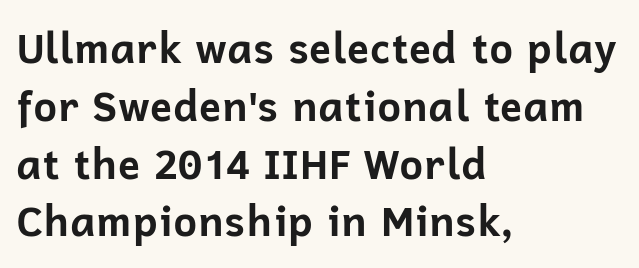
{"serif": "no", "italic": "no", "bold": "yes", "weight": "bold", "width": "normal", "stroke_contrast": "low", "x_height": "medium", "monospaced": "no", "underline": "no", "align": "left", "line_spacing": "normal", "line_spacing_ratio": 1.41, "letter_spacing": "normal", "letter_spacing_em": 0.0, "glyph_px": 41}
